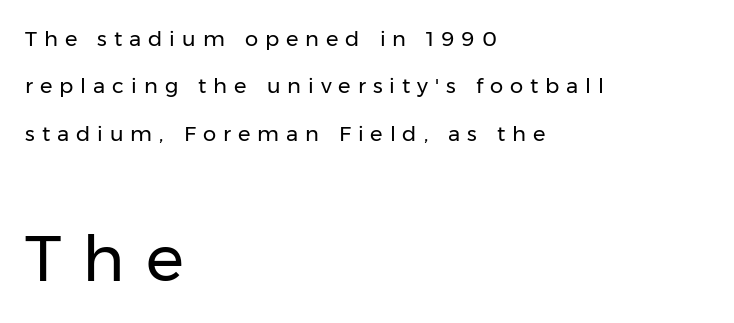
{"serif": "no", "italic": "no", "bold": "no", "weight": "regular", "width": "normal", "stroke_contrast": "low", "x_height": "medium", "monospaced": "no", "underline": "no", "align": "left", "line_spacing": "loose", "line_spacing_ratio": 2.26, "letter_spacing": "wide", "letter_spacing_em": 0.33, "larger_block": "second", "size_ratio": 3.05, "glyph_px": 64}
